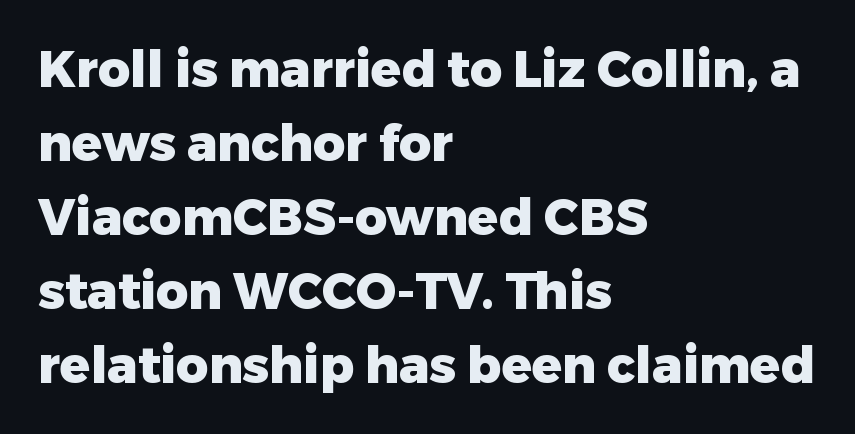
Q: Is the text bold? A: Yes.
Q: Is the text italic (slanted)? A: No, it is upright.
Q: Is the typeface a serif or a sans-serif typeface? A: Sans-serif.
Q: Is the text underlined? A: No.
Q: How is the paragraph aligned? A: Left-aligned.
Q: Is the spacing between letters normal or unusually wide? A: Normal.
Q: Is the spacing between lines tight, normal or loose? A: Normal.
Q: Width (condensed, normal, or wide)? A: Normal.
Q: Stroke contrast? A: Low.
Q: x-height? A: Medium.
Q: Monospaced? A: No.
